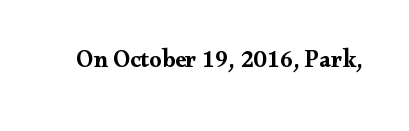
What stands out about the letter spacing? Nothing — it is the standard amount. Upright lettering throughout. Bold? Absolutely — the strokes are thick and heavy. The glyphs are unaccompanied by any horizontal stroke below them.
